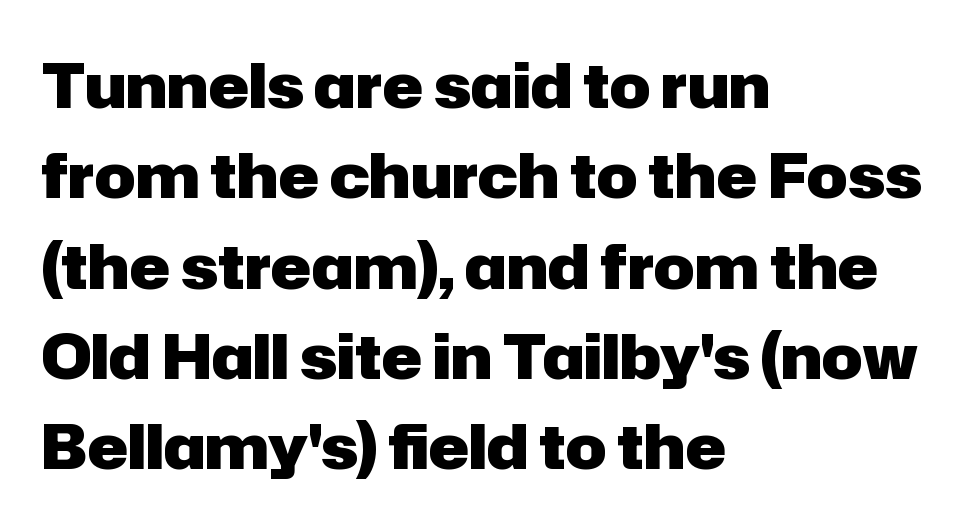
{"serif": "no", "italic": "no", "bold": "yes", "weight": "heavy", "width": "normal", "stroke_contrast": "low", "x_height": "medium", "monospaced": "no", "underline": "no", "align": "left", "line_spacing": "normal", "line_spacing_ratio": 1.48, "letter_spacing": "normal", "letter_spacing_em": 0.0, "glyph_px": 61}
